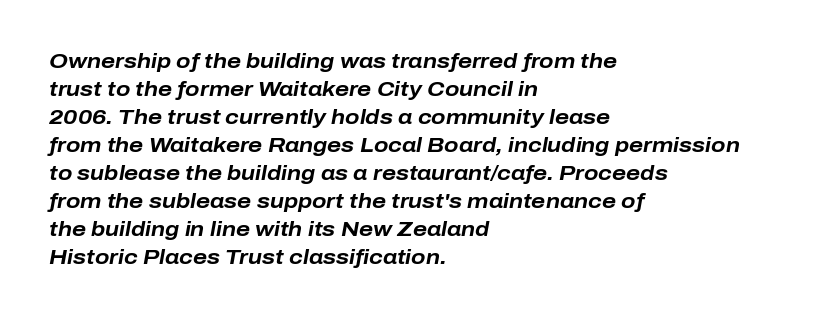
{"italic": "yes", "lean": "right", "slant_degrees": 10, "bold": "yes", "underline": "no", "align": "left", "line_spacing": "normal", "line_spacing_ratio": 1.33, "letter_spacing": "normal", "letter_spacing_em": 0.0, "glyph_px": 21}
